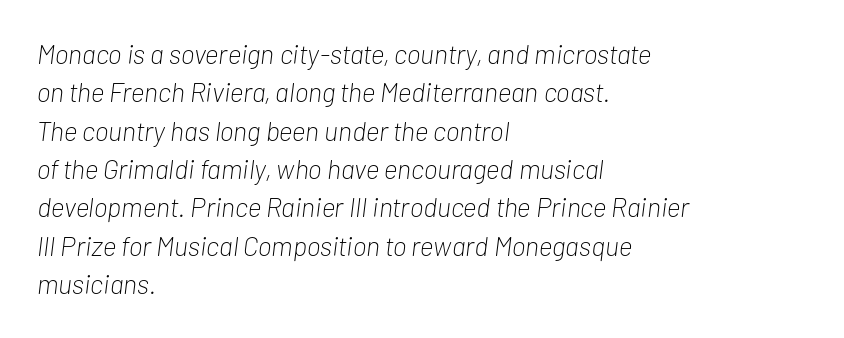
When letters slant like this, we call the style italic. Casual observation: everything's shoved over to the left. This sample keeps an unexceptional amount of space between lines. Unmarked baselines from the first word to the last.
